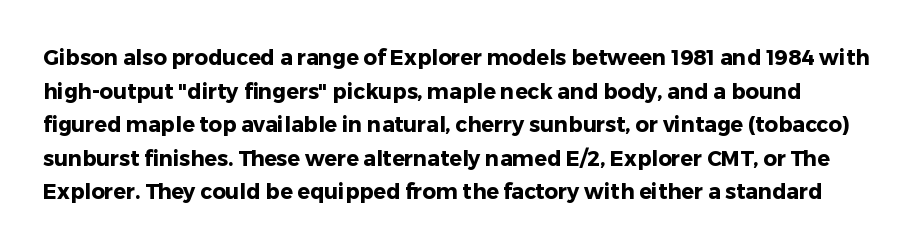
Q: Is the text bold? A: Yes.
Q: Is the text italic (slanted)? A: No, it is upright.
Q: Is the text underlined? A: No.
Q: Is the spacing between letters normal or unusually wide? A: Normal.
Q: Is the spacing between lines tight, normal or loose? A: Normal.
